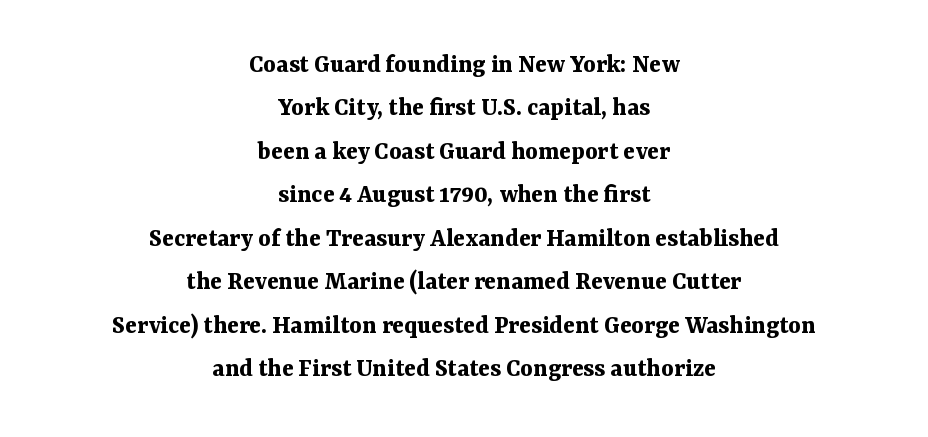
Each line is balanced around a shared central axis. The space between consecutive lines is moderate. Anything drawn beneath the words? Only blank space. Look at the stroke-to-counter ratio: heavy, a bold. The passage shown has conventional tracking throughout. Notice how the stems are strictly vertical — no italics here.
